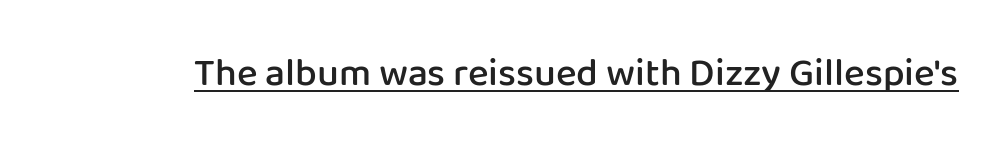
The characters look somewhat weighty, a semibold short of true bold. Note the varied advance widths — an 'i' is clearly narrower than an 'm'. Posture: upright roman. Check the space under the baseline: a stroke is drawn there. Words appear dense and cohesive because spacing is normal. Nope, no serifs anywhere on these letters.
